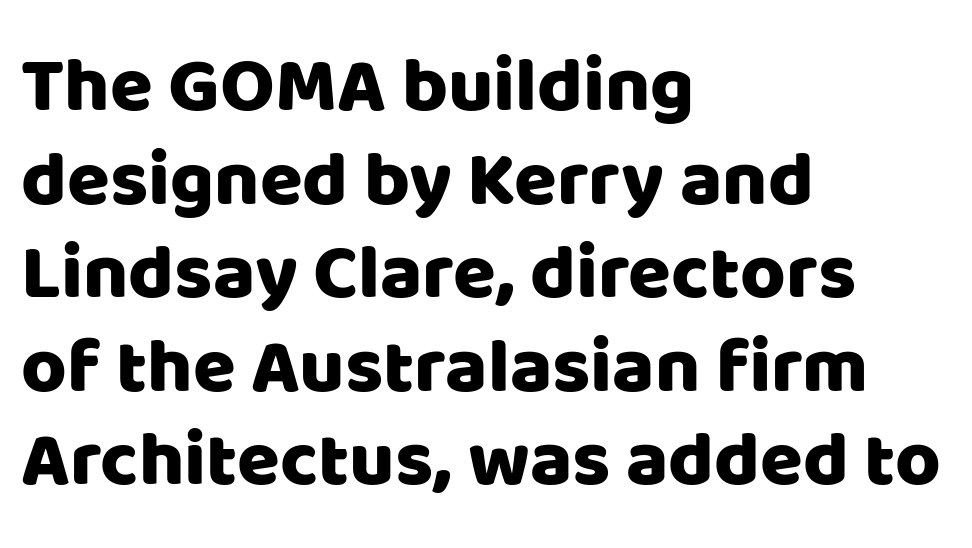
Check the space under the baseline: it is left empty. Each letter keeps its own natural width here, so spacing adapts to shape. When letters stand straight like this, we call the style roman or upright. Is the letter spacing exaggerated? No — it looks like the ordinary default. A sans-serif font was chosen for this passage.
